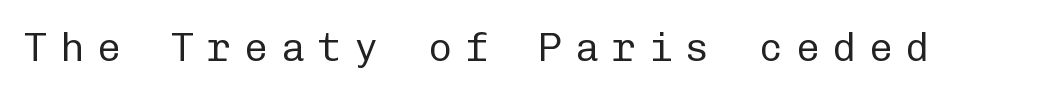
Q: Is the text bold? A: No.
Q: Is the text italic (slanted)? A: No, it is upright.
Q: Is the typeface a serif or a sans-serif typeface? A: Sans-serif.
Q: Is the text underlined? A: No.
Q: Is the spacing between letters normal or unusually wide? A: Unusually wide.
Q: Width (condensed, normal, or wide)? A: Normal.
Q: Stroke contrast? A: Low.
Q: x-height? A: Medium.
Q: Monospaced? A: Yes.
